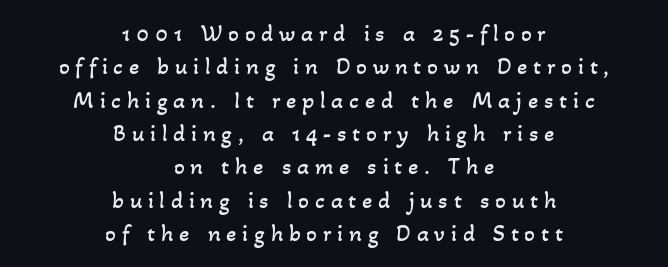
This sample keeps an unexceptional amount of space between lines. Words appear elongated and porous because spacing is wide. Nothing heavy about these letters — not bold at all. The baseline area is clear. Casual observation: everything's sitting right in the middle.
